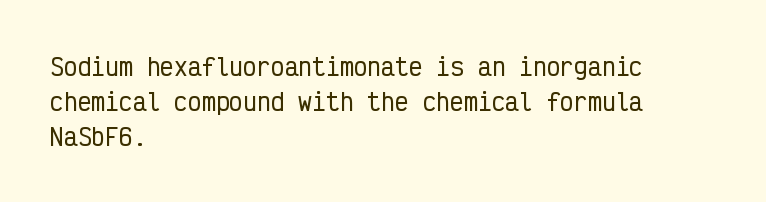
Left-aligned paragraph, ragged on the right. This sample uses an upright cut, with every glyph sitting square on the baseline. Only glyphs here, with clear space below each row. In terms of letterspacing, this is plain default setting. The line-height multiplier appears to be the usual default.
